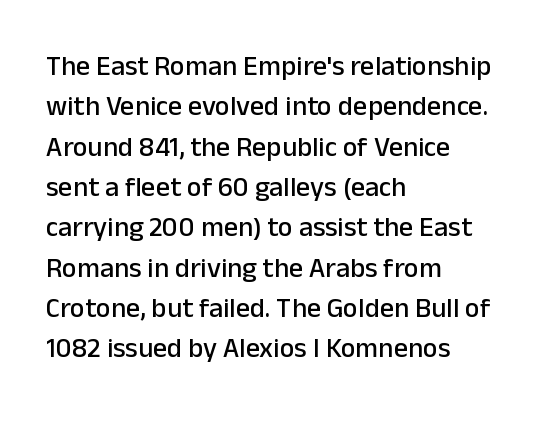
{"serif": "no", "italic": "no", "width": "normal", "stroke_contrast": "low", "x_height": "medium", "monospaced": "no", "underline": "no", "align": "left", "line_spacing": "normal", "line_spacing_ratio": 1.44, "letter_spacing": "normal", "letter_spacing_em": 0.0, "glyph_px": 28}
